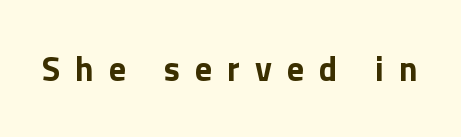
{"serif": "no", "italic": "no", "bold": "yes", "weight": "bold", "width": "normal", "stroke_contrast": "low", "x_height": "medium", "monospaced": "no", "underline": "no", "letter_spacing": "wide", "letter_spacing_em": 0.44, "glyph_px": 34}
